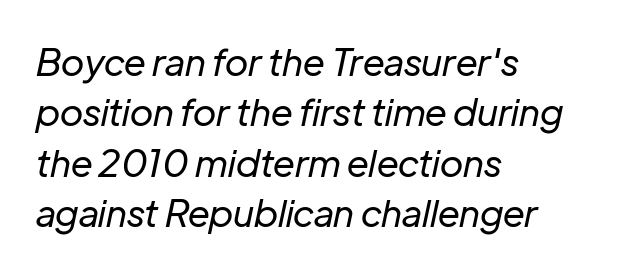
{"italic": "yes", "lean": "right", "slant_degrees": 12, "bold": "no", "weight": "regular", "width": "normal", "stroke_contrast": "low", "x_height": "medium", "monospaced": "no", "underline": "no", "align": "left", "line_spacing": "normal", "line_spacing_ratio": 1.36, "letter_spacing": "normal", "letter_spacing_em": 0.0, "glyph_px": 37}
